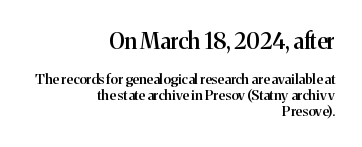
The designer gave the opening block more size than the closing block. The paragraph shown leans on its right margin. Cramped leading. Plain, unruled lines of type. The passage shown has conventional tracking throughout.
